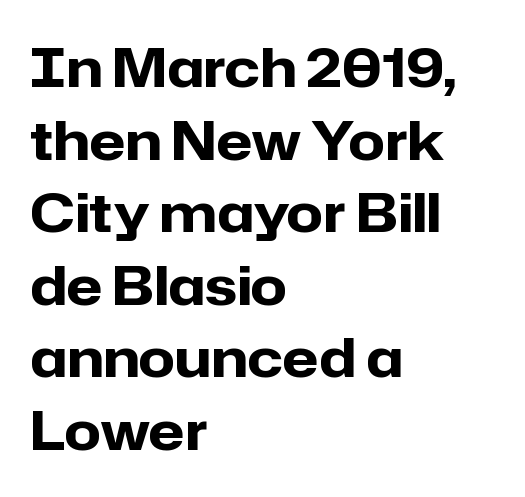
Honestly, the row spacing looks completely unremarkable. The string is rendered with underlining switched off. Varying glyph widths throughout — classic text-font behaviour. Bold? Absolutely — the strokes are thick and heavy. What stands out about the letter spacing? Nothing — it is the standard amount.
